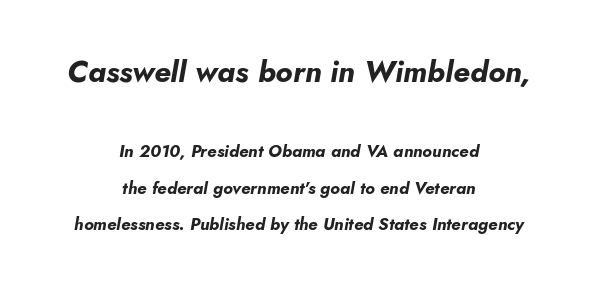
{"italic": "yes", "lean": "right", "slant_degrees": 5, "bold": "yes", "weight": "bold", "width": "normal", "stroke_contrast": "low", "x_height": "small", "monospaced": "no", "underline": "no", "align": "center", "line_spacing": "loose", "line_spacing_ratio": 2.16, "letter_spacing": "normal", "letter_spacing_em": 0.0, "larger_block": "first", "size_ratio": 1.76, "glyph_px": 30}
